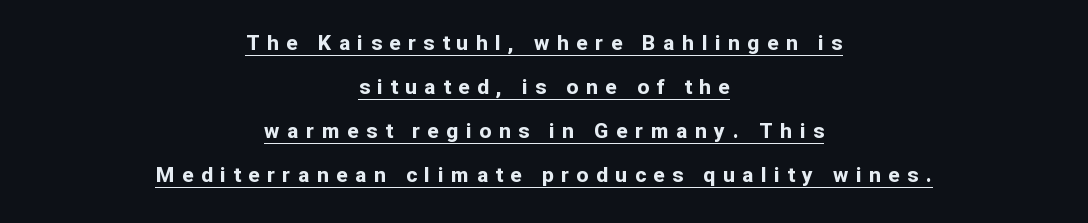
{"italic": "no", "bold": "yes", "underline": "yes", "align": "center", "line_spacing": "loose", "line_spacing_ratio": 2.1, "letter_spacing": "wide", "letter_spacing_em": 0.36, "glyph_px": 21}
